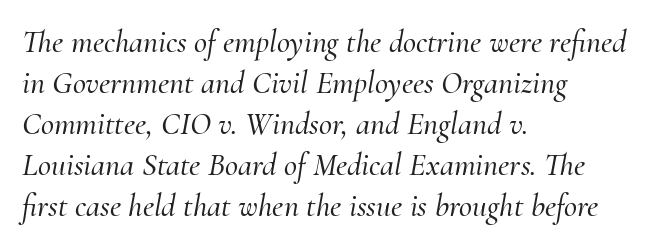
The image shows 32 px serif type, italic (leaning right); set left-aligned, normal line spacing (1.28x), normal letter spacing, not underlined; medium stroke contrast and a small x-height.
